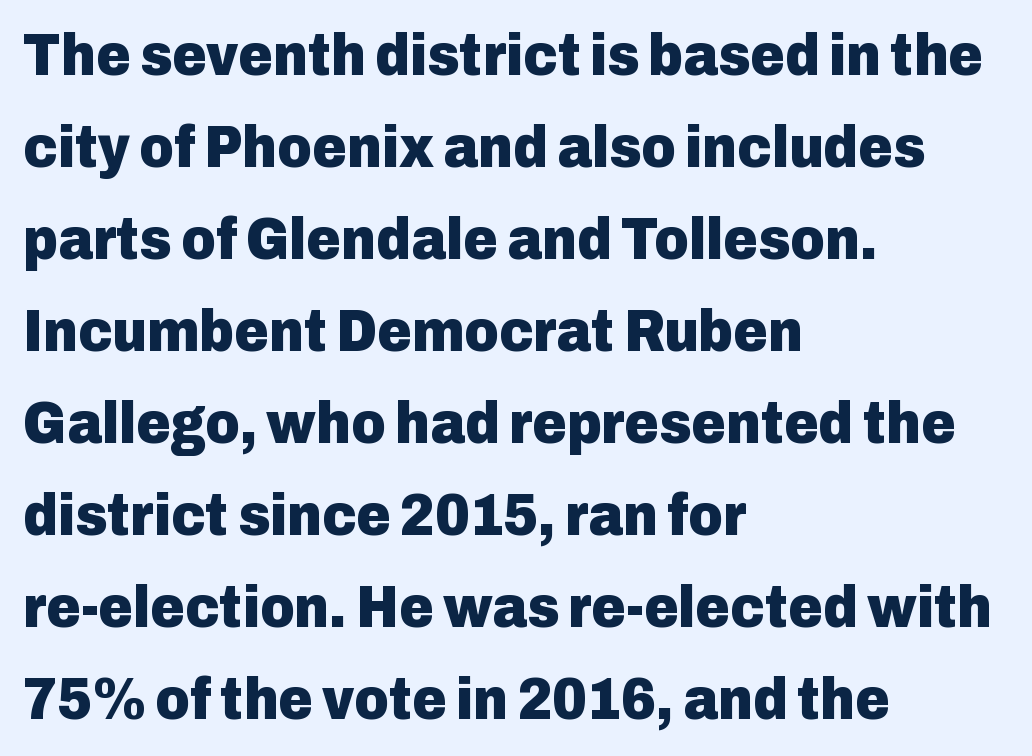
{"serif": "no", "italic": "no", "bold": "yes", "weight": "heavy", "width": "normal", "stroke_contrast": "low", "x_height": "medium", "monospaced": "no", "underline": "no", "align": "left", "line_spacing": "normal", "line_spacing_ratio": 1.56, "letter_spacing": "normal", "letter_spacing_em": 0.0, "glyph_px": 59}
